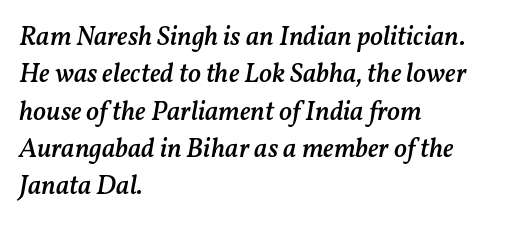
Q: Is the text bold? A: Semi-bold.
Q: Is the text italic (slanted)? A: Yes, it leans right by about 11 degrees.
Q: Is the text underlined? A: No.
Q: How is the paragraph aligned? A: Left-aligned.
Q: Is the spacing between letters normal or unusually wide? A: Normal.
Q: Is the spacing between lines tight, normal or loose? A: Normal.
